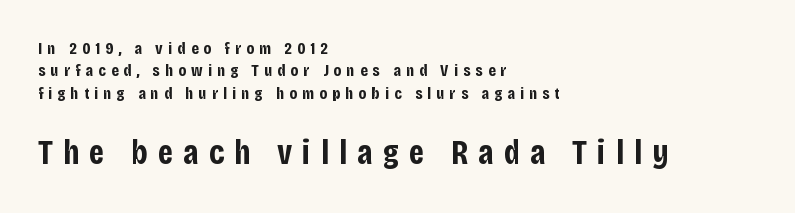
Letterform terminals end flat and unadorned throughout the passage. The rendering anchors every line to the left-hand side. Two sizes are in play, and the larger belongs to the second block. Thick stems and heavy bowls — unmistakably bold. The gap between lines stays unmarked.
